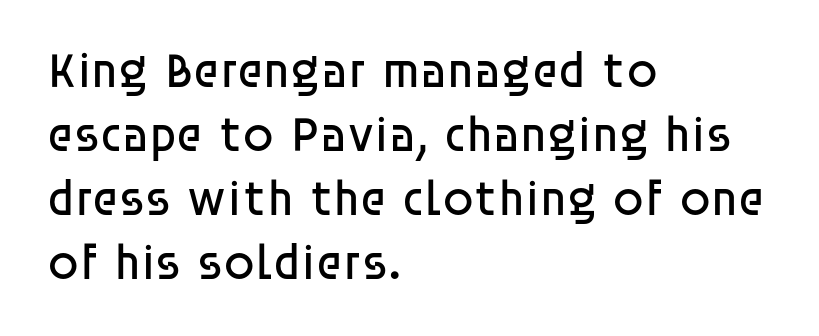
The image shows 50 px regular-weight sans-serif type, upright; set left-aligned, normal line spacing (1.28x), normal letter spacing, not underlined; low stroke contrast and a large x-height.
